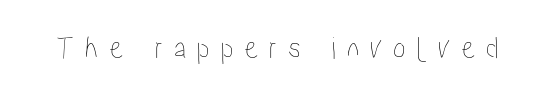
The image shows 32 px condensed type, upright; set unusually wide letter spacing (+0.33 em), not underlined; low stroke contrast and a medium x-height.
